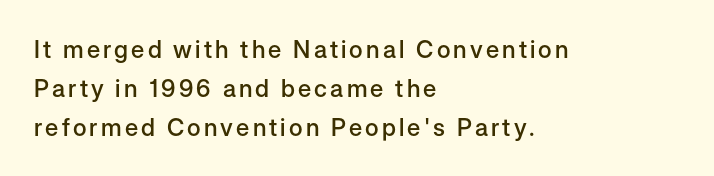
Layout note: lines flush left. Glance below the letters and you will spot only blank space. The face used here is a semibold: visibly heavier than regular, lighter than bold. Posture: vertical. Regular leading.
